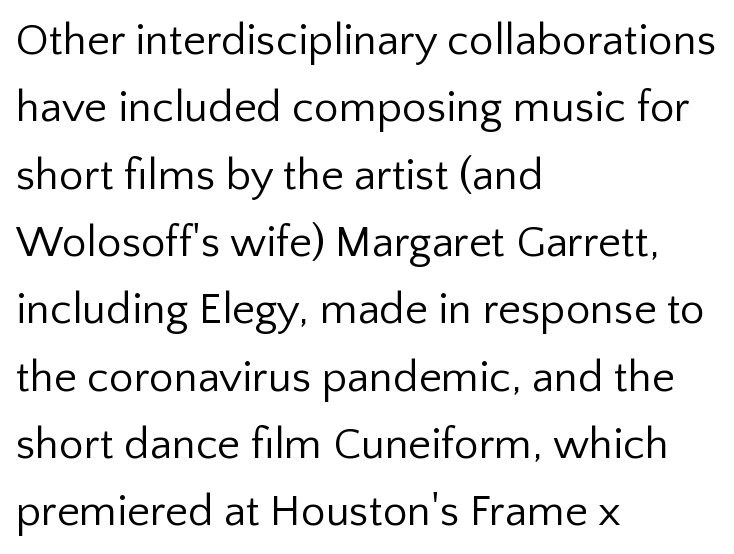
Nobody touched the tracking dial on this one. Serifs: no, the terminals of the letterforms are clean. Line spacing here is normal. The axis of the letterforms is exactly vertical. Note the varied advance widths — an 'i' is clearly narrower than an 'm'. The space beneath each line is pristine and unruled.
